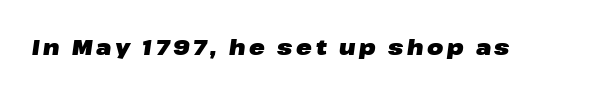
The image shows 21 px bold type, italic (leaning right); set not underlined.
